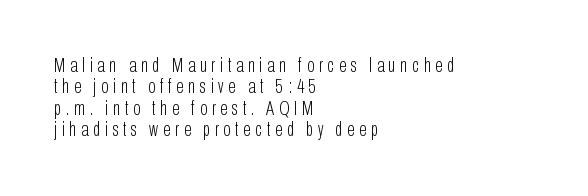
The image shows 20 px text type, upright; set left-aligned, tight line spacing (1.07x), unusually wide letter spacing (+0.23 em), not underlined.
